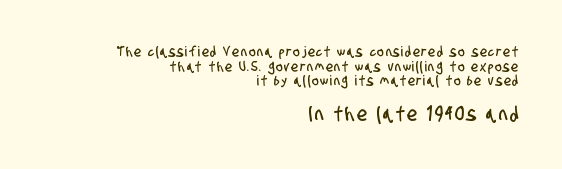
{"underline": "no", "align": "right", "line_spacing": "tight", "line_spacing_ratio": 1.05, "larger_block": "second", "size_ratio": 1.43, "glyph_px": 20}
